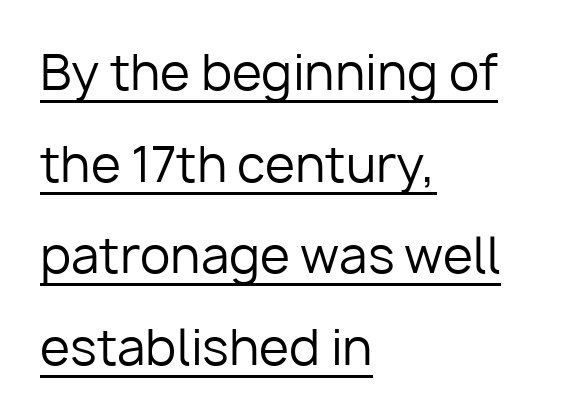
What stands out about the letter spacing? Nothing — it is the standard amount. Is this a fixed-width face? No — the glyphs have proportional, varying widths. The text was rendered using a sans face with plain stroke endings. Horizontal alignment here is leftward, the default for most running prose. The letters stand upright; this is a roman face. Nothing heavy about these letters — not bold at all.
